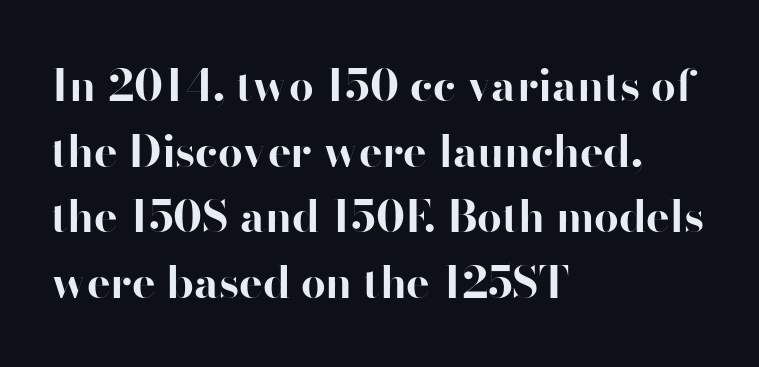
{"serif": "no", "italic": "no", "bold": "yes", "weight": "bold", "width": "normal", "stroke_contrast": "high", "x_height": "small", "monospaced": "no", "underline": "no", "align": "left", "line_spacing": "normal", "line_spacing_ratio": 1.49, "letter_spacing": "normal", "letter_spacing_em": 0.0, "glyph_px": 44}
